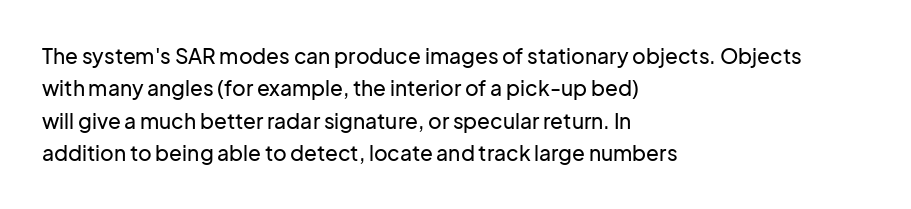
Q: Is the text italic (slanted)? A: No, it is upright.
Q: Is the text underlined? A: No.
Q: How is the paragraph aligned? A: Left-aligned.
Q: Is the spacing between letters normal or unusually wide? A: Normal.
Q: Is the spacing between lines tight, normal or loose? A: Normal.
